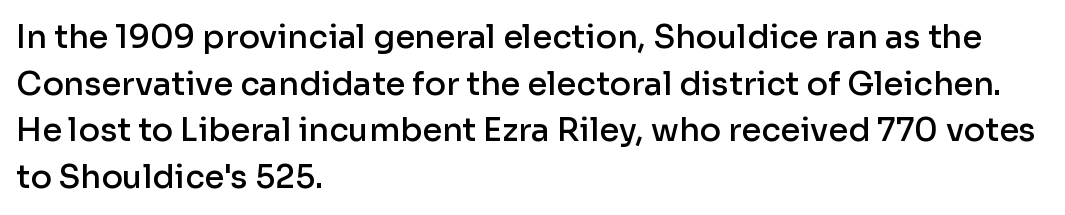
Q: Is the text bold? A: Semi-bold.
Q: Is the text italic (slanted)? A: No, it is upright.
Q: Is the typeface a serif or a sans-serif typeface? A: Sans-serif.
Q: Is the text underlined? A: No.
Q: How is the paragraph aligned? A: Left-aligned.
Q: Is the spacing between letters normal or unusually wide? A: Normal.
Q: Is the spacing between lines tight, normal or loose? A: Normal.
Q: Width (condensed, normal, or wide)? A: Normal.
Q: Stroke contrast? A: Low.
Q: x-height? A: Medium.
Q: Monospaced? A: No.
